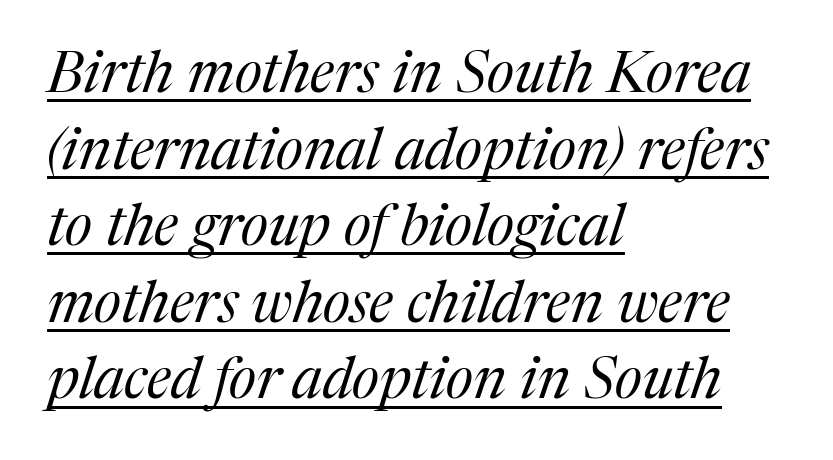
Q: Is the text bold? A: No.
Q: Is the text italic (slanted)? A: Yes, it leans right by about 17 degrees.
Q: Is the typeface a serif or a sans-serif typeface? A: Serif.
Q: Is the text underlined? A: Yes.
Q: How is the paragraph aligned? A: Left-aligned.
Q: Is the spacing between letters normal or unusually wide? A: Normal.
Q: Is the spacing between lines tight, normal or loose? A: Normal.
Q: Width (condensed, normal, or wide)? A: Normal.
Q: Stroke contrast? A: Medium.
Q: x-height? A: Medium.
Q: Monospaced? A: No.
